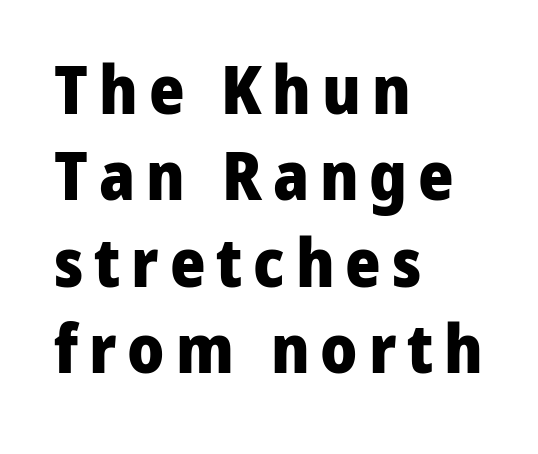
Q: Is the text bold? A: Yes.
Q: Is the text italic (slanted)? A: No, it is upright.
Q: Is the typeface a serif or a sans-serif typeface? A: Sans-serif.
Q: Is the text underlined? A: No.
Q: How is the paragraph aligned? A: Left-aligned.
Q: Is the spacing between lines tight, normal or loose? A: Normal.
Q: Width (condensed, normal, or wide)? A: Normal.
Q: Stroke contrast? A: Low.
Q: x-height? A: Medium.
Q: Monospaced? A: No.
